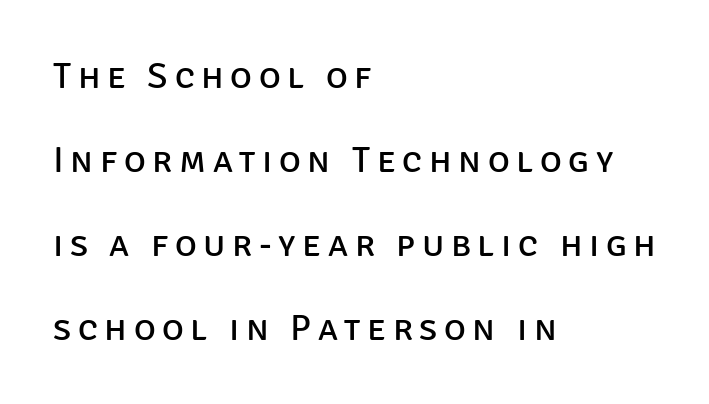
{"serif": "no", "italic": "no", "bold": "no", "weight": "regular", "width": "normal", "stroke_contrast": "low", "x_height": "large", "monospaced": "no", "underline": "no", "align": "left", "line_spacing": "loose", "line_spacing_ratio": 2.27, "glyph_px": 37}
